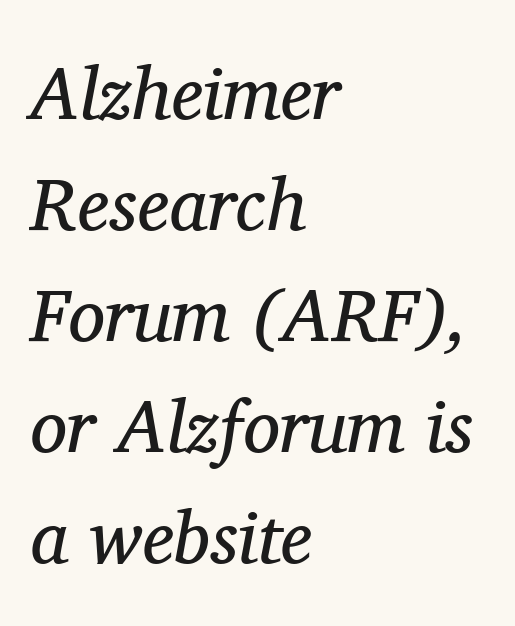
The image shows 74 px regular-weight serif type, italic (leaning right); set left-aligned, normal line spacing (1.5x), normal letter spacing, not underlined; medium stroke contrast and a medium x-height.
